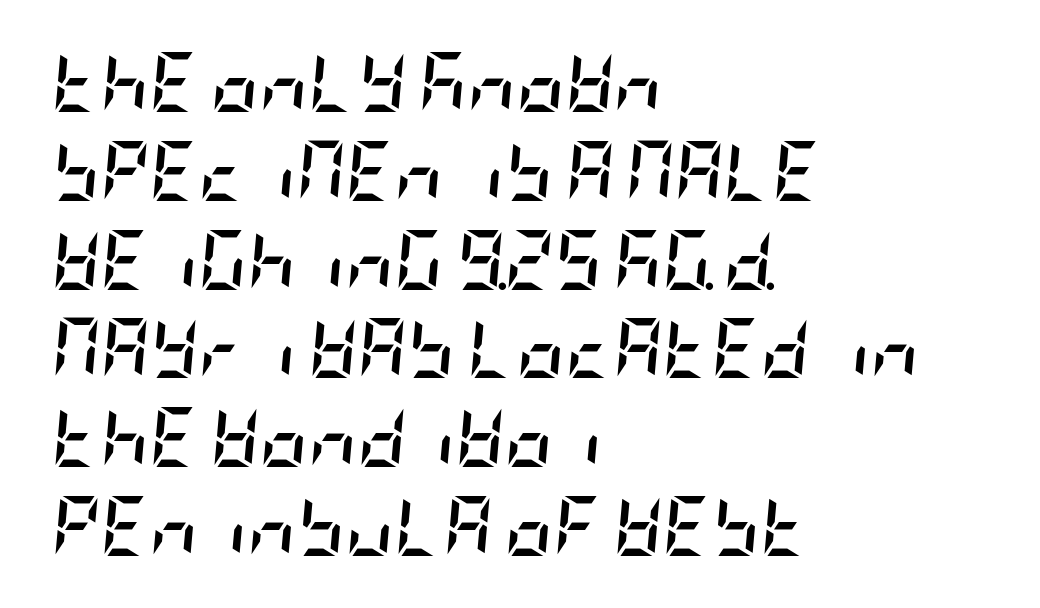
Q: Is the text bold? A: Yes.
Q: Is the text italic (slanted)? A: Yes, it leans right by about 5 degrees.
Q: Is the text underlined? A: No.
Q: How is the paragraph aligned? A: Left-aligned.
Q: Is the spacing between letters normal or unusually wide? A: Normal.
Q: Is the spacing between lines tight, normal or loose? A: Normal.
Q: Width (condensed, normal, or wide)? A: Condensed.
Q: Stroke contrast? A: Low.
Q: x-height? A: Large.
